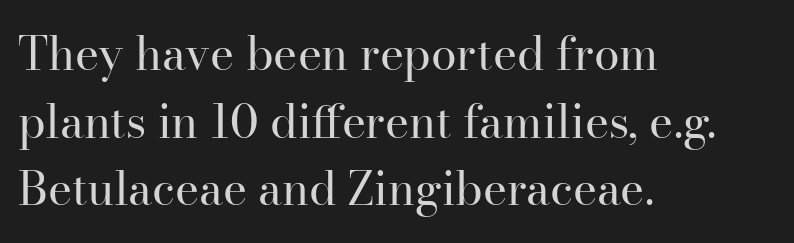
Q: Is the text bold? A: No.
Q: Is the text italic (slanted)? A: No, it is upright.
Q: Is the typeface a serif or a sans-serif typeface? A: Serif.
Q: Is the text underlined? A: No.
Q: How is the paragraph aligned? A: Left-aligned.
Q: Is the spacing between letters normal or unusually wide? A: Normal.
Q: Is the spacing between lines tight, normal or loose? A: Normal.
Q: Width (condensed, normal, or wide)? A: Normal.
Q: Stroke contrast? A: High.
Q: x-height? A: Small.
Q: Monospaced? A: No.
